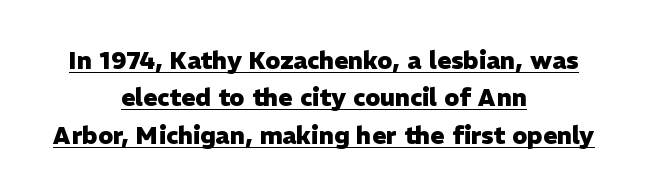
Q: Is the text bold? A: Yes.
Q: Is the text italic (slanted)? A: No, it is upright.
Q: Is the text underlined? A: Yes.
Q: How is the paragraph aligned? A: Centered.
Q: Is the spacing between letters normal or unusually wide? A: Normal.
Q: Is the spacing between lines tight, normal or loose? A: Normal.
